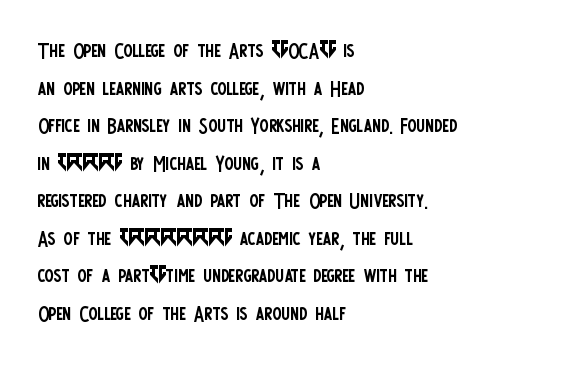
The image shows 27 px text type, upright; set left-aligned, normal line spacing (1.39x), normal letter spacing, not underlined.
